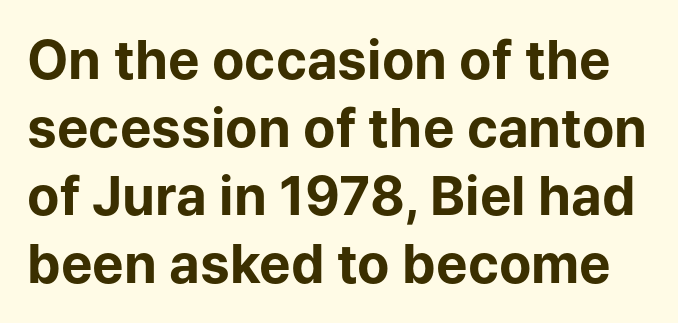
Is this a sans? Yes — the strokes have no serifs. Look at the stroke-to-counter ratio: heavy, a bold. The rendering uses natural spacing where letterforms have individual widths. Each word holds together tightly as a unit, with standard inter-letter gaps. A normal amount of white space separates one row of letters from the next.
